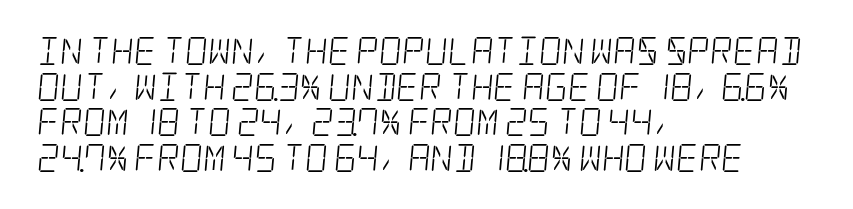
How are the letters spaced? Ordinarily, with no added tracking. Glance below the letters and you will spot only blank space. This sample keeps an unexceptional amount of space between lines. The weight tops out at a normal text grade.
